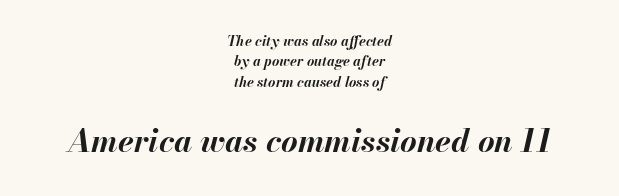
The image shows 32 px bold type, italic (leaning right); set centered, normal line spacing (1.45x), normal letter spacing, not underlined; the second (bottom) block is 2.29x larger; medium stroke contrast and a small x-height.
